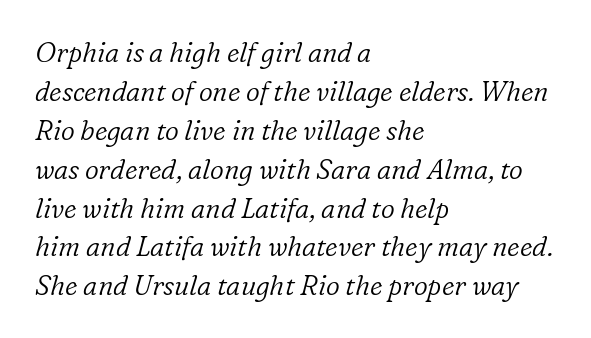
Q: Is the text bold? A: No.
Q: Is the text italic (slanted)? A: Yes, it leans right by about 16 degrees.
Q: Is the text underlined? A: No.
Q: How is the paragraph aligned? A: Left-aligned.
Q: Is the spacing between letters normal or unusually wide? A: Normal.
Q: Is the spacing between lines tight, normal or loose? A: Normal.
